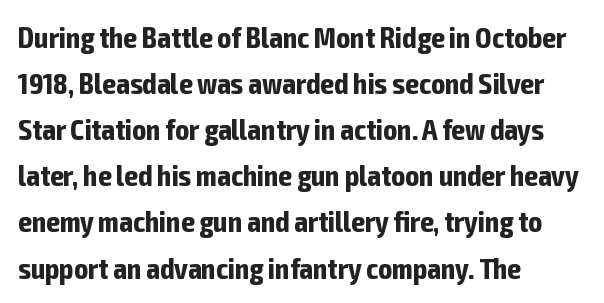
These lines stack with their left ends in a neat column. The font is running at its bold setting. Regular leading. The strip under each line holds only bare page. The rendering uses natural spacing where letterforms have individual widths.
